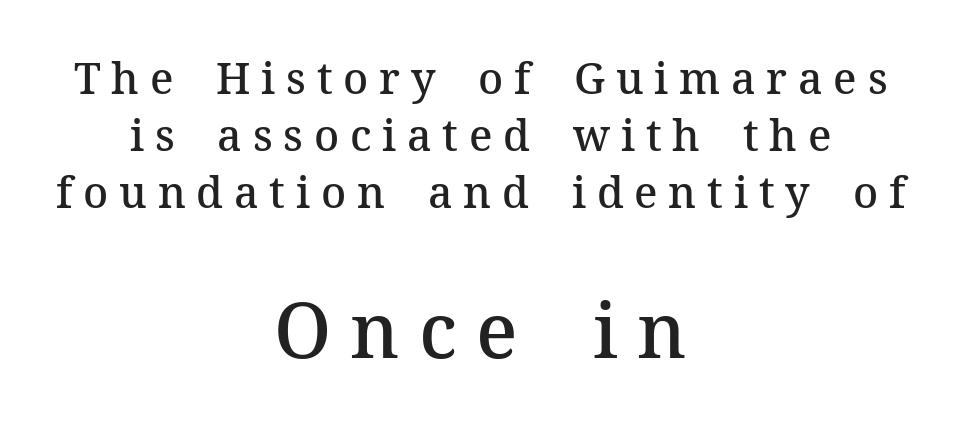
Q: Is the text bold? A: Semi-bold.
Q: Is the text italic (slanted)? A: No, it is upright.
Q: Is the typeface a serif or a sans-serif typeface? A: Serif.
Q: Is the text underlined? A: No.
Q: How is the paragraph aligned? A: Centered.
Q: Is the spacing between letters normal or unusually wide? A: Unusually wide.
Q: Is the spacing between lines tight, normal or loose? A: Normal.
Q: Which block of text is set in a larger size, the first (top) or the second (bottom)? A: The second (bottom) one.
Q: Width (condensed, normal, or wide)? A: Normal.
Q: Stroke contrast? A: Medium.
Q: x-height? A: Medium.
Q: Monospaced? A: No.
